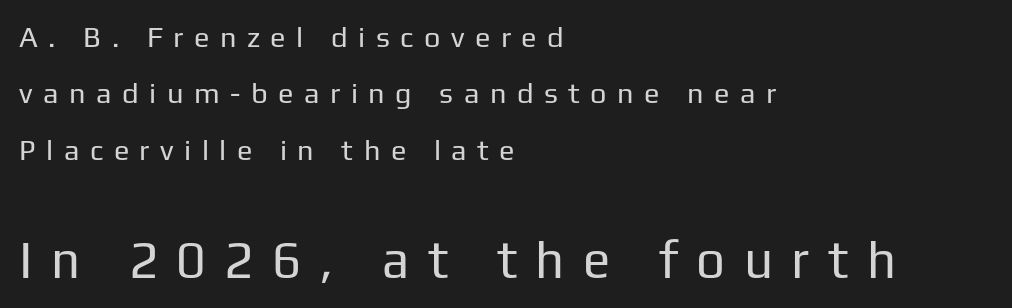
The image shows 51 px regular-weight sans-serif type, upright; set left-aligned, loose line spacing (1.94x), unusually wide letter spacing (+0.36 em), not underlined; the second (bottom) block is 1.76x larger; low stroke contrast and a medium x-height.
